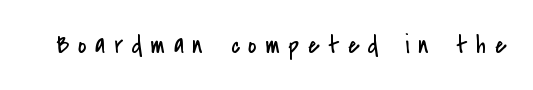
{"italic": "no", "bold": "no", "underline": "no", "letter_spacing": "wide", "letter_spacing_em": 0.33, "glyph_px": 26}
